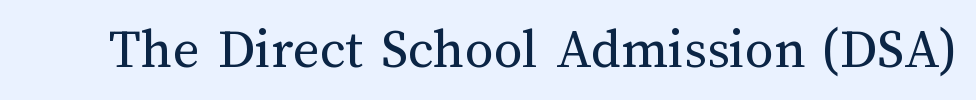
{"italic": "no", "bold": "no", "weight": "regular", "width": "normal", "stroke_contrast": "medium", "x_height": "medium", "monospaced": "no", "underline": "no", "letter_spacing": "normal", "letter_spacing_em": 0.0, "glyph_px": 57}
